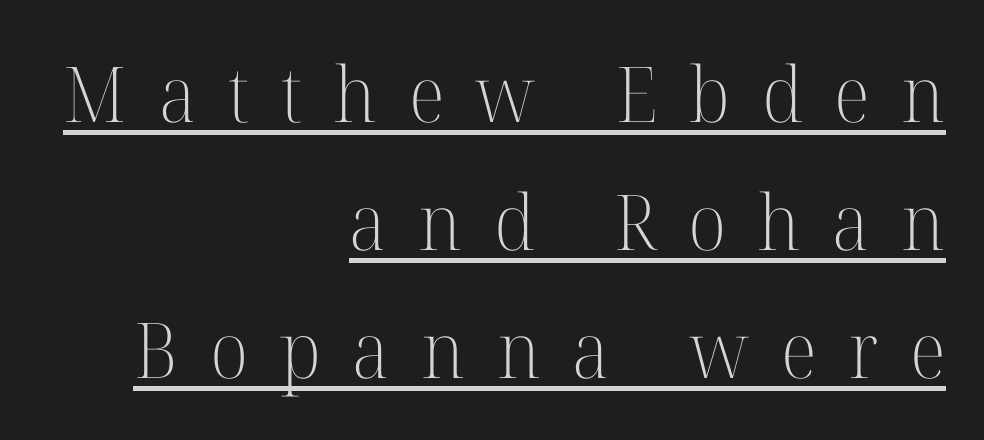
{"serif": "yes", "italic": "no", "bold": "no", "weight": "light", "width": "normal", "stroke_contrast": "high", "x_height": "medium", "monospaced": "no", "underline": "yes", "align": "right", "line_spacing": "normal", "line_spacing_ratio": 1.66, "letter_spacing": "wide", "letter_spacing_em": 0.41, "glyph_px": 77}
